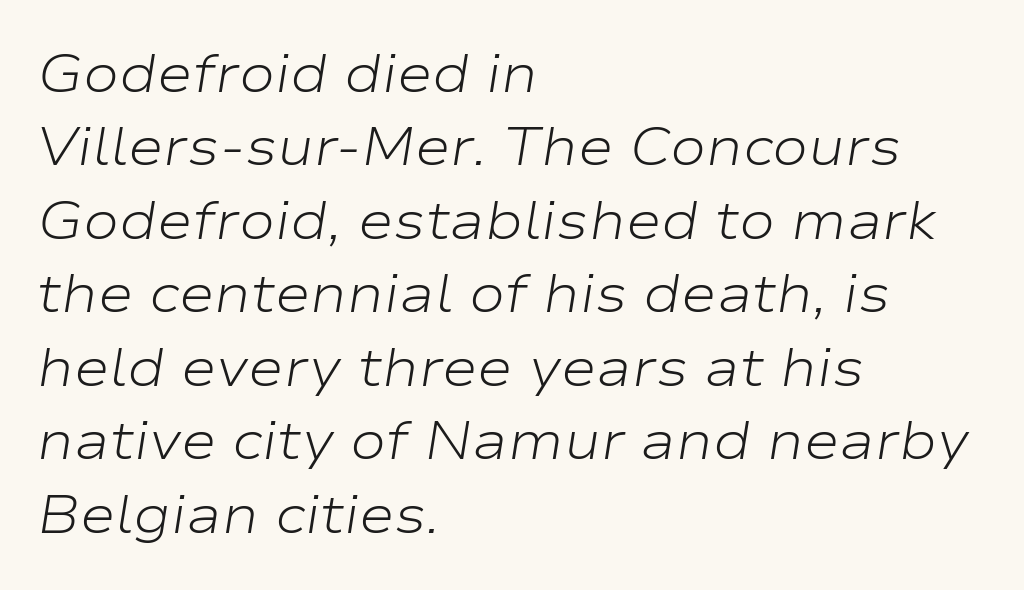
Looks like regular typesetting: each glyph gets only the width it needs. In terms of letterspacing, this is plain default setting. Compared with ordinary roman type, these characters are visibly tilted. These lines are set flush left with a ragged right edge.
